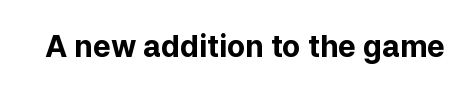
The image shows 30 px bold sans-serif type, upright; set normal letter spacing, not underlined; low stroke contrast and a medium x-height.
